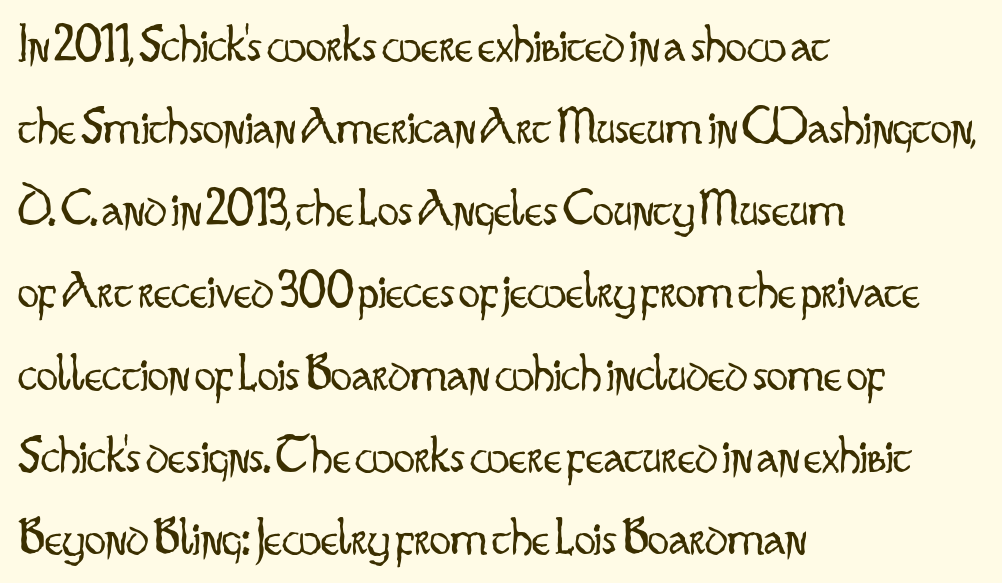
The image shows 53 px light, condensed sans-serif type, upright; set left-aligned, normal line spacing (1.55x), normal letter spacing, not underlined; low stroke contrast and a small x-height.
